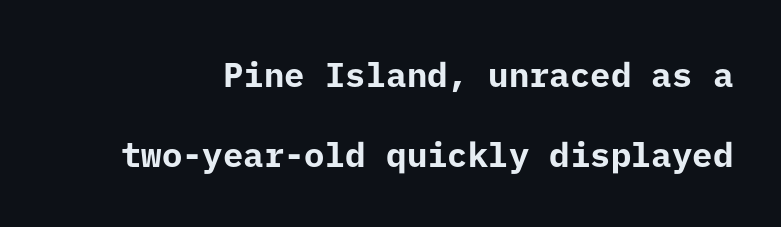
{"serif": "no", "italic": "no", "bold": "yes", "weight": "bold", "width": "normal", "stroke_contrast": "low", "x_height": "medium", "underline": "no", "line_spacing": "loose", "line_spacing_ratio": 2.35, "letter_spacing": "normal", "letter_spacing_em": 0.0, "glyph_px": 34}
